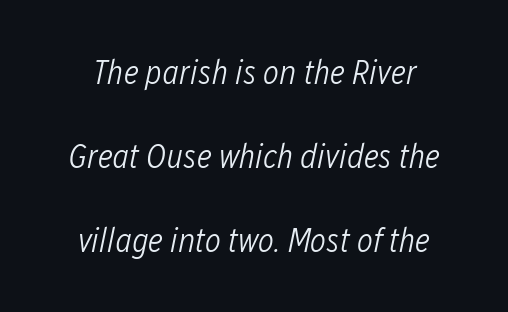
The image shows 34 px light, condensed type, italic (leaning right); set loose line spacing (2.47x), normal letter spacing, not underlined; low stroke contrast and a medium x-height.
